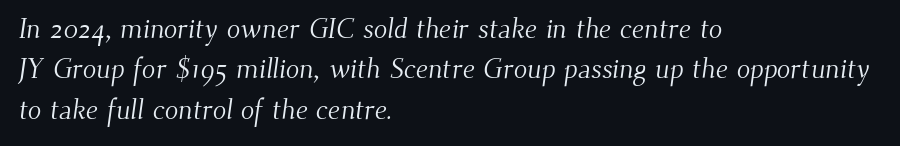
{"serif": "yes", "bold": "no", "weight": "light", "width": "normal", "stroke_contrast": "medium", "x_height": "small", "monospaced": "no", "underline": "no", "align": "left", "line_spacing": "normal", "line_spacing_ratio": 1.44, "letter_spacing": "normal", "letter_spacing_em": 0.0, "glyph_px": 28}
